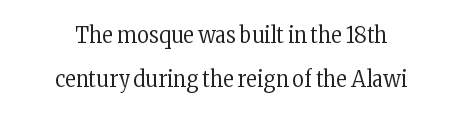
The image shows 23 px text type, upright; set centered, loose line spacing (1.92x), normal letter spacing, not underlined.
